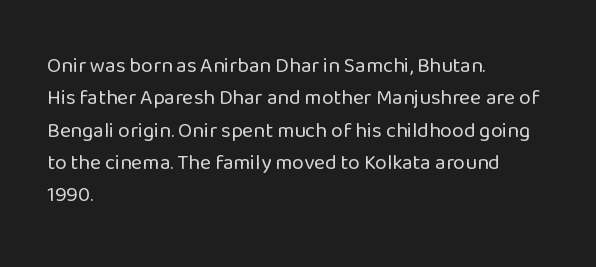
Q: Is the text bold? A: No.
Q: Is the text italic (slanted)? A: No, it is upright.
Q: Is the text underlined? A: No.
Q: How is the paragraph aligned? A: Left-aligned.
Q: Is the spacing between letters normal or unusually wide? A: Normal.
Q: Is the spacing between lines tight, normal or loose? A: Normal.
